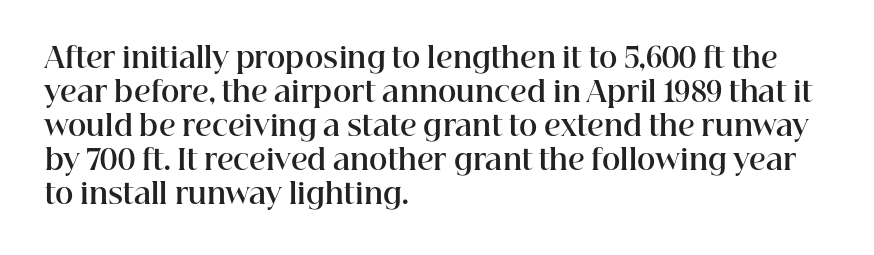
{"serif": "yes", "italic": "no", "bold": "yes", "weight": "bold", "width": "normal", "stroke_contrast": "high", "x_height": "medium", "monospaced": "no", "underline": "no", "align": "left", "line_spacing_ratio": 1.21, "letter_spacing": "normal", "letter_spacing_em": 0.0, "glyph_px": 28}
